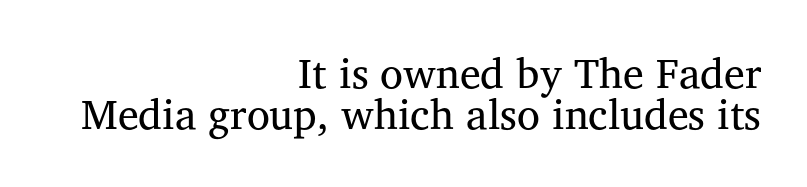
Q: Is the text bold? A: No.
Q: Is the text italic (slanted)? A: No, it is upright.
Q: Is the typeface a serif or a sans-serif typeface? A: Serif.
Q: Is the text underlined? A: No.
Q: How is the paragraph aligned? A: Right-aligned.
Q: Is the spacing between letters normal or unusually wide? A: Normal.
Q: Is the spacing between lines tight, normal or loose? A: Tight.
Q: Width (condensed, normal, or wide)? A: Normal.
Q: Stroke contrast? A: Medium.
Q: x-height? A: Medium.
Q: Monospaced? A: No.
